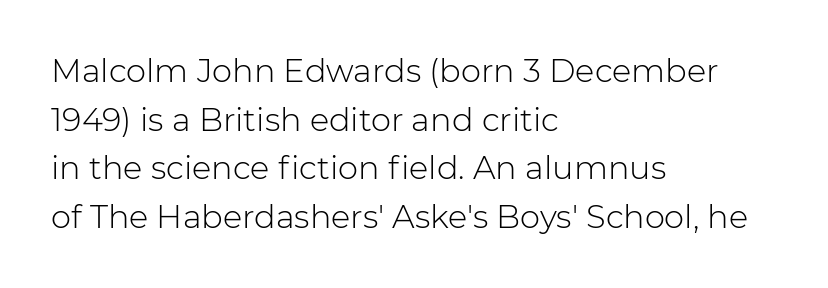
Q: Is the text bold? A: No.
Q: Is the text italic (slanted)? A: No, it is upright.
Q: Is the typeface a serif or a sans-serif typeface? A: Sans-serif.
Q: Is the text underlined? A: No.
Q: How is the paragraph aligned? A: Left-aligned.
Q: Is the spacing between letters normal or unusually wide? A: Normal.
Q: Is the spacing between lines tight, normal or loose? A: Normal.
Q: Width (condensed, normal, or wide)? A: Normal.
Q: Stroke contrast? A: Low.
Q: x-height? A: Medium.
Q: Monospaced? A: No.
